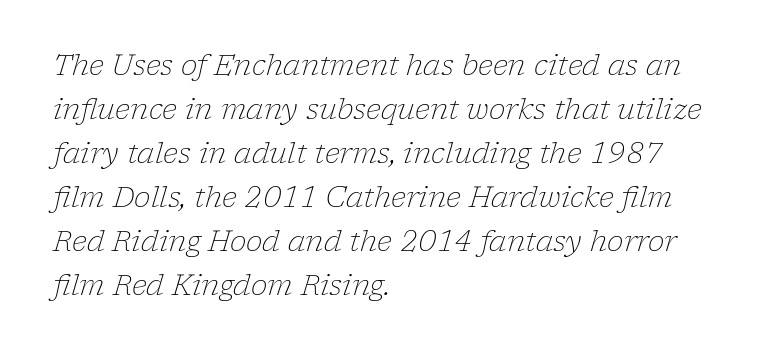
The gaps between neighbouring characters are ordinary and unremarkable. A quiet, ordinary-to-light weight characterises the typeface. Underline: absent. A serif font was chosen for this passage. These lines are rendered in a variable-pitch font. If you drew a line through each stem, it would be angled.
